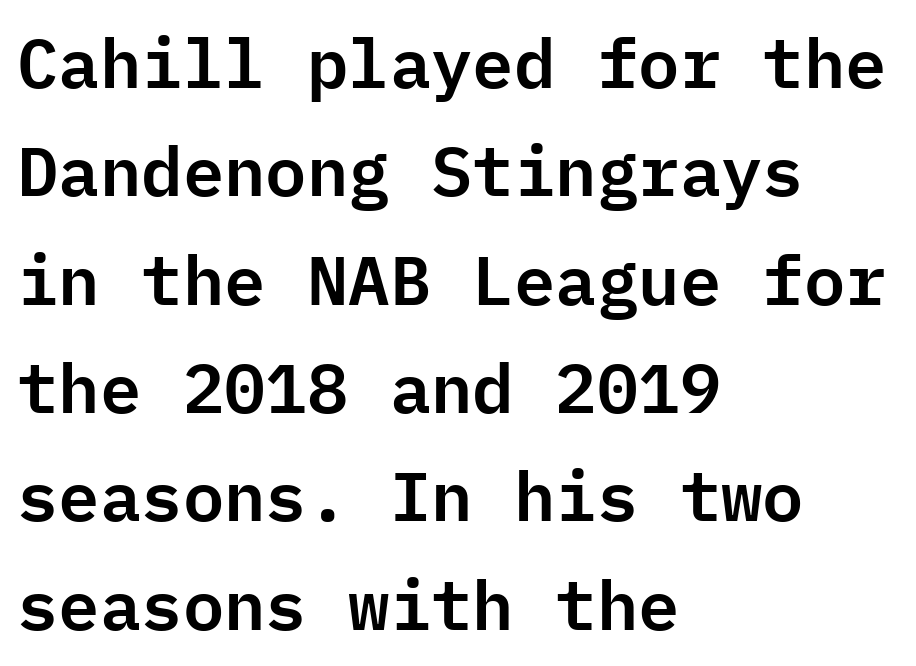
Q: Is the text italic (slanted)? A: No, it is upright.
Q: Is the typeface a serif or a sans-serif typeface? A: Sans-serif.
Q: Is the text underlined? A: No.
Q: How is the paragraph aligned? A: Left-aligned.
Q: Is the spacing between letters normal or unusually wide? A: Normal.
Q: Is the spacing between lines tight, normal or loose? A: Normal.
Q: Width (condensed, normal, or wide)? A: Normal.
Q: Stroke contrast? A: Low.
Q: x-height? A: Medium.
Q: Monospaced? A: Yes.
